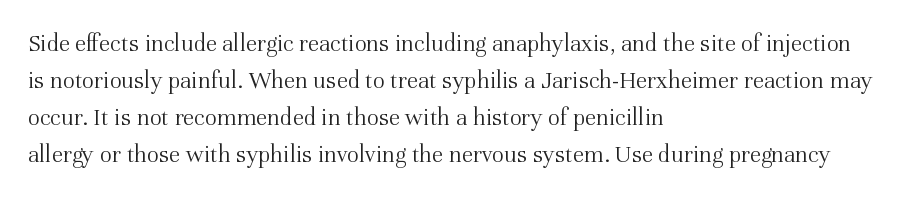
A typesetter would call this leading conventional body-copy spacing. Descender tails drop into unmarked territory. Visually the block forms a straight wall on the left and a jagged coastline on the right. Do the letters lean? They stand straight.
